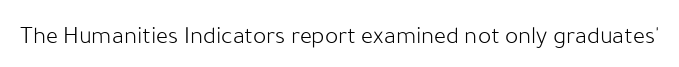
The image shows 25 px text type, upright; set normal letter spacing, not underlined.
